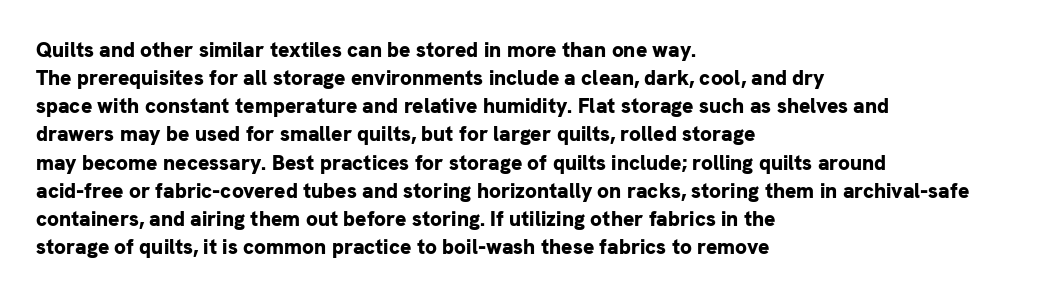
Anything drawn beneath the words? Only blank space. Evenly set lines give the paragraph a standard silhouette. In CSS terms this would be text-align: left. The font's upright variant was chosen for this text. Strokes here are thick enough to call this a true bold.
